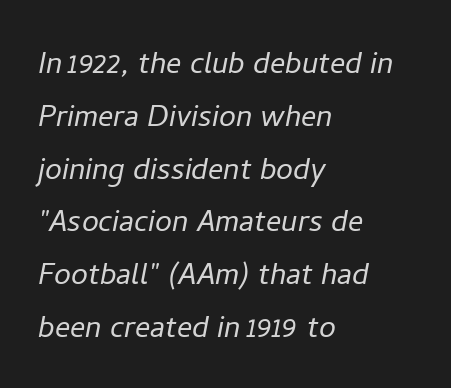
Words float on clear page, feet unadorned. Baseline-to-baseline distance is the conventional proportion of letter height. The face used here is proportionally spaced, like ordinary book or web type. Reading down the block, your eye returns to a fixed left position each line. Tall strokes in this sample are angled rather than plumb. The strokes carry an ordinary text weight at most.
